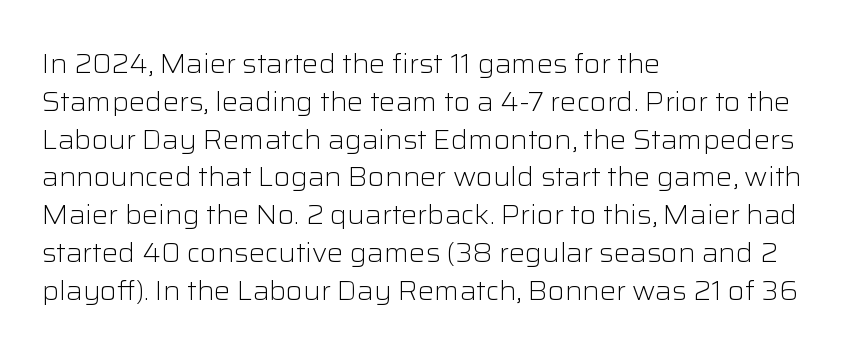
The image shows 27 px text type, upright; set left-aligned, normal line spacing (1.4x), normal letter spacing, not underlined.
